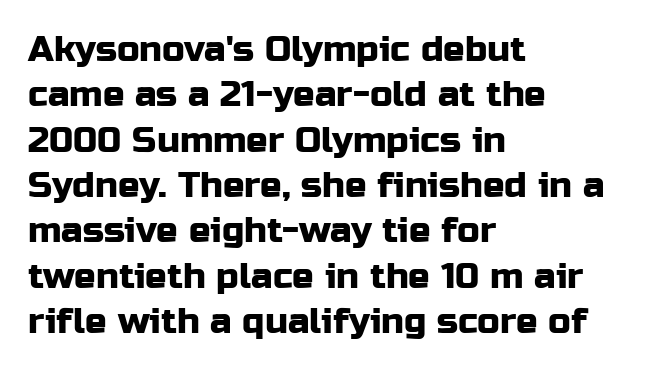
Words float on clear page, feet unadorned. Caption: standard tracking, unaltered. The lines are quadded left. The line-height multiplier appears to be the usual default.
